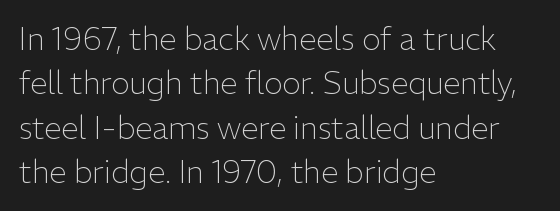
The image shows 31 px light sans-serif type, upright; set left-aligned, normal line spacing (1.43x), normal letter spacing, not underlined; low stroke contrast and a medium x-height.
